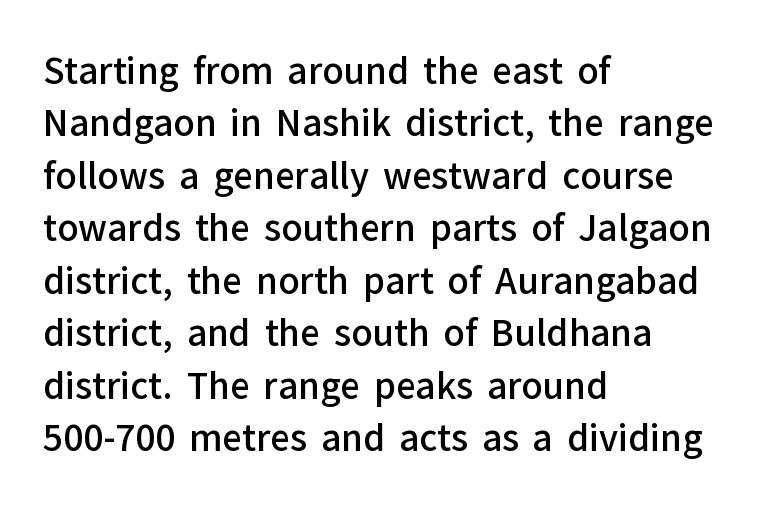
Quick note: not italic, upright. Its strokes are somewhat broadened, the hallmark of semibold type. Descenders hang freely into open space. The rendering shows plain stroke endings on the letterforms — a sans-serif design. Standard letterfit; no display-style spreading of the glyphs.
